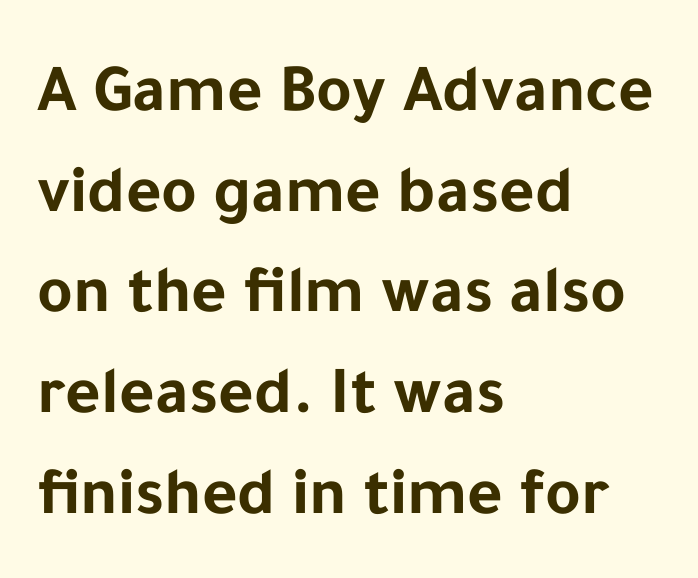
Q: Is the text bold? A: Yes.
Q: Is the text italic (slanted)? A: No, it is upright.
Q: Is the typeface a serif or a sans-serif typeface? A: Sans-serif.
Q: Is the text underlined? A: No.
Q: How is the paragraph aligned? A: Left-aligned.
Q: Is the spacing between letters normal or unusually wide? A: Normal.
Q: Is the spacing between lines tight, normal or loose? A: Normal.
Q: Width (condensed, normal, or wide)? A: Normal.
Q: Stroke contrast? A: Low.
Q: x-height? A: Medium.
Q: Monospaced? A: No.
